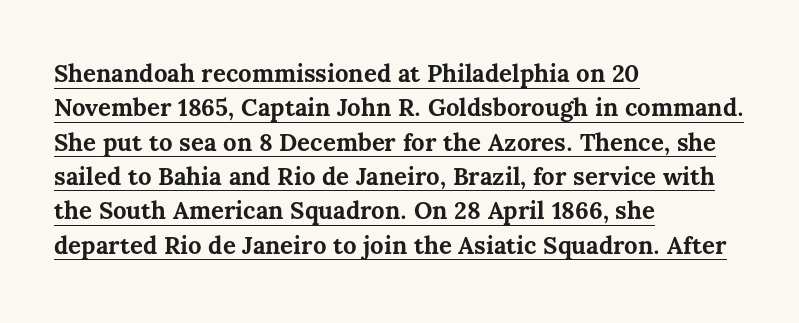
{"italic": "no", "bold": "yes", "underline": "yes", "align": "left", "line_spacing": "normal", "line_spacing_ratio": 1.43, "letter_spacing": "normal", "letter_spacing_em": 0.0, "glyph_px": 24}
